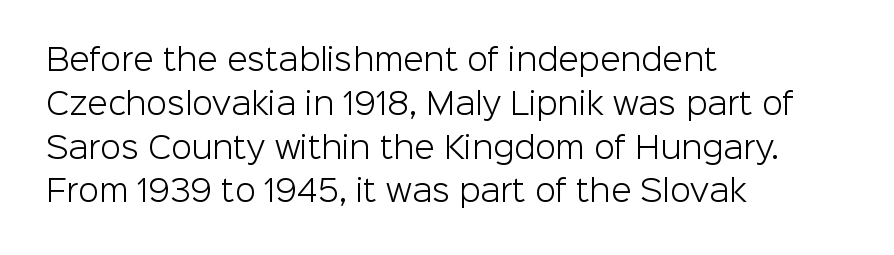
{"serif": "no", "italic": "no", "bold": "no", "weight": "light", "width": "normal", "stroke_contrast": "low", "x_height": "medium", "monospaced": "no", "underline": "no", "align": "left", "line_spacing": "normal", "line_spacing_ratio": 1.46, "letter_spacing": "normal", "letter_spacing_em": 0.0, "glyph_px": 30}
